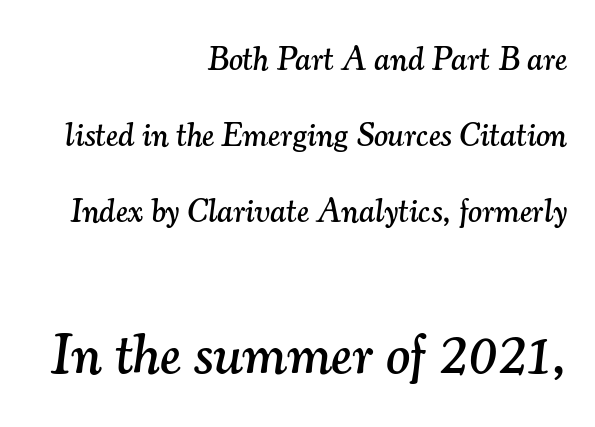
Larger block? The one below; the one above is distinctly smaller. Slanted lettering throughout. The passage is arranged like a letterhead date or caption credit — flush right. Rows of type keep a wide berth in the vertical direction.
